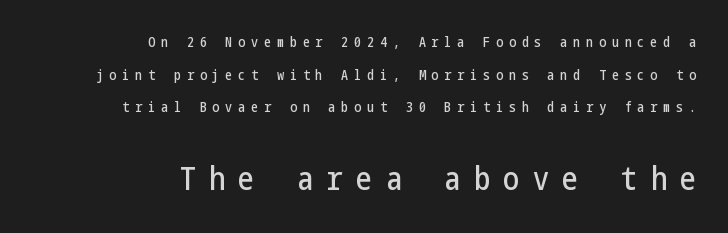
Q: Is the text italic (slanted)? A: No, it is upright.
Q: Is the typeface a serif or a sans-serif typeface? A: Sans-serif.
Q: Is the text underlined? A: No.
Q: How is the paragraph aligned? A: Right-aligned.
Q: Is the spacing between letters normal or unusually wide? A: Unusually wide.
Q: Is the spacing between lines tight, normal or loose? A: Loose.
Q: Which block of text is set in a larger size, the first (top) or the second (bottom)? A: The second (bottom) one.
Q: Width (condensed, normal, or wide)? A: Condensed.
Q: Stroke contrast? A: Low.
Q: x-height? A: Medium.
